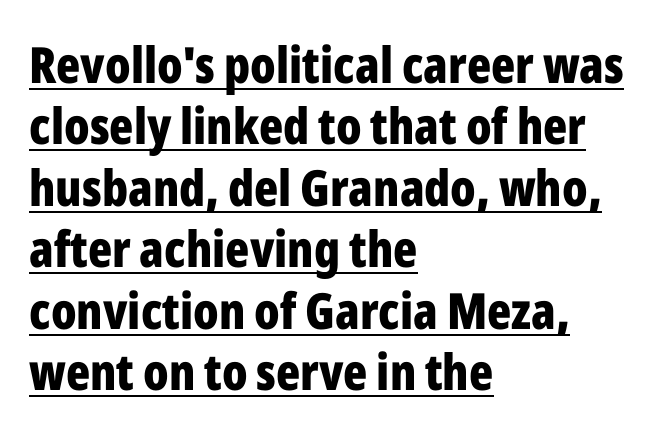
Q: Is the text bold? A: Yes.
Q: Is the text italic (slanted)? A: No, it is upright.
Q: Is the typeface a serif or a sans-serif typeface? A: Sans-serif.
Q: Is the text underlined? A: Yes.
Q: How is the paragraph aligned? A: Left-aligned.
Q: Is the spacing between letters normal or unusually wide? A: Normal.
Q: Width (condensed, normal, or wide)? A: Condensed.
Q: Stroke contrast? A: Low.
Q: x-height? A: Medium.
Q: Monospaced? A: No.
